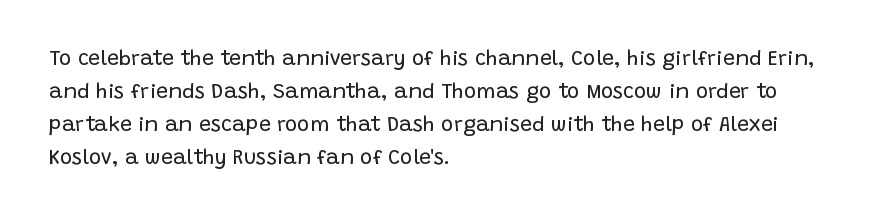
The image shows 21 px text type, upright; set left-aligned, normal line spacing (1.57x), normal letter spacing, not underlined.
